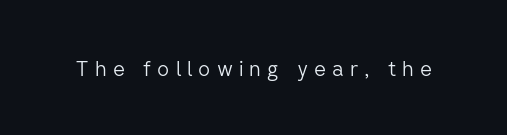
The image shows 21 px text type, upright; set unusually wide letter spacing (+0.29 em), not underlined.
